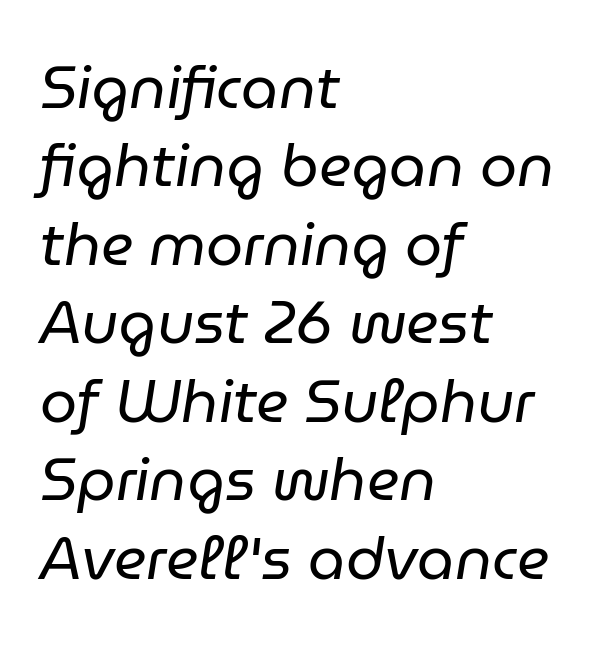
{"italic": "yes", "lean": "right", "slant_degrees": 9, "bold": "no", "weight": "regular", "width": "normal", "stroke_contrast": "low", "x_height": "medium", "monospaced": "no", "underline": "no", "align": "left", "line_spacing": "normal", "line_spacing_ratio": 1.33, "letter_spacing": "normal", "letter_spacing_em": 0.0, "glyph_px": 59}
